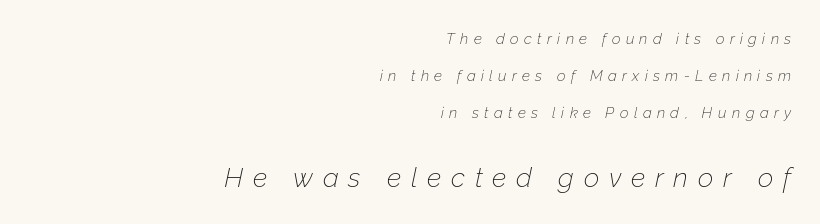
The image shows 27 px text type, italic (leaning right); set right-aligned, loose line spacing (2.46x), unusually wide letter spacing (+0.36 em), not underlined; the second (bottom) block is 1.8x larger.
